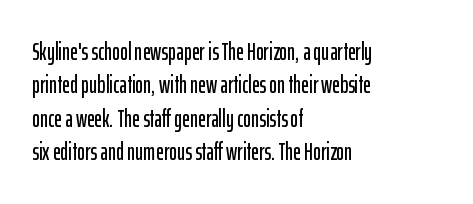
Style check: upright. Bare-footed words on every line. The passage shown has conventional tracking throughout. If you measured baseline to baseline, you'd find a middling distance. A student would call this left alignment; a typographer would say flush left, rag right.
